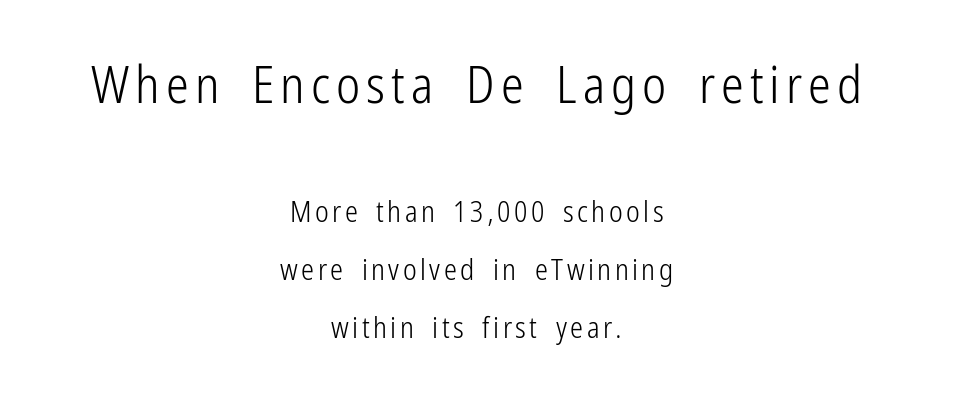
{"serif": "no", "italic": "no", "bold": "no", "weight": "light", "width": "condensed", "stroke_contrast": "low", "x_height": "medium", "monospaced": "no", "underline": "no", "align": "center", "line_spacing": "loose", "line_spacing_ratio": 2.0, "larger_block": "first", "size_ratio": 1.76, "glyph_px": 51}
